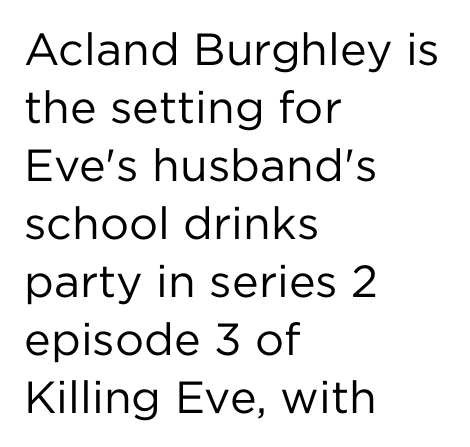
Q: Is the text bold? A: No.
Q: Is the text italic (slanted)? A: No, it is upright.
Q: Is the typeface a serif or a sans-serif typeface? A: Sans-serif.
Q: Is the text underlined? A: No.
Q: How is the paragraph aligned? A: Left-aligned.
Q: Is the spacing between letters normal or unusually wide? A: Normal.
Q: Is the spacing between lines tight, normal or loose? A: Normal.
Q: Width (condensed, normal, or wide)? A: Normal.
Q: Stroke contrast? A: Low.
Q: x-height? A: Medium.
Q: Monospaced? A: No.
